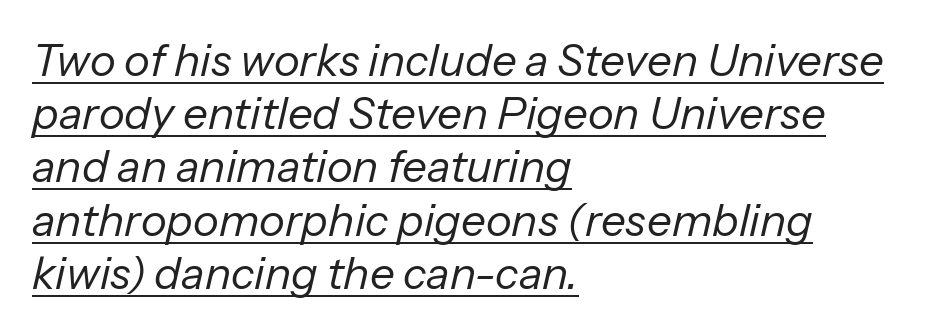
Each letter keeps its own natural width here, so spacing adapts to shape. The passage shown leans; its letterforms are oblique. Ink coverage per letter is moderate at most. Casual observation: everything's shoved over to the left. This sample carries an underscore along the baseline area.
